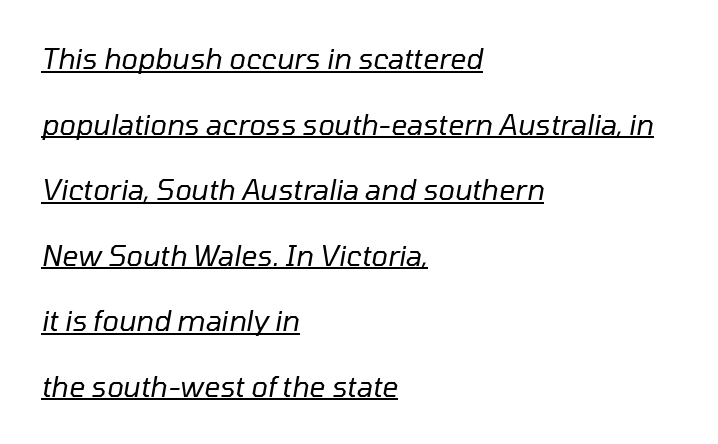
Proportional: the letters do not fall into vertical columns. Glance below the letters and you will spot a drawn line. The vertical gap from one line to the next is large. Short and long lines alike share a common starting point at left. This is oblique type, the kind used for emphasis or titles. Spacing between characters is what you'd get straight out of the box.
